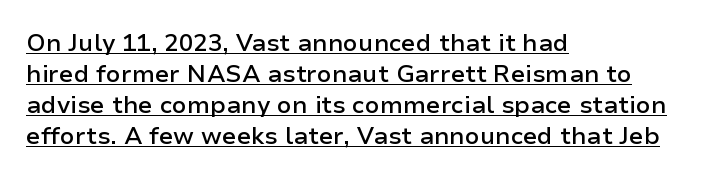
The image shows 24 px text type, upright; set left-aligned, normal line spacing (1.29x), normal letter spacing, underlined.
